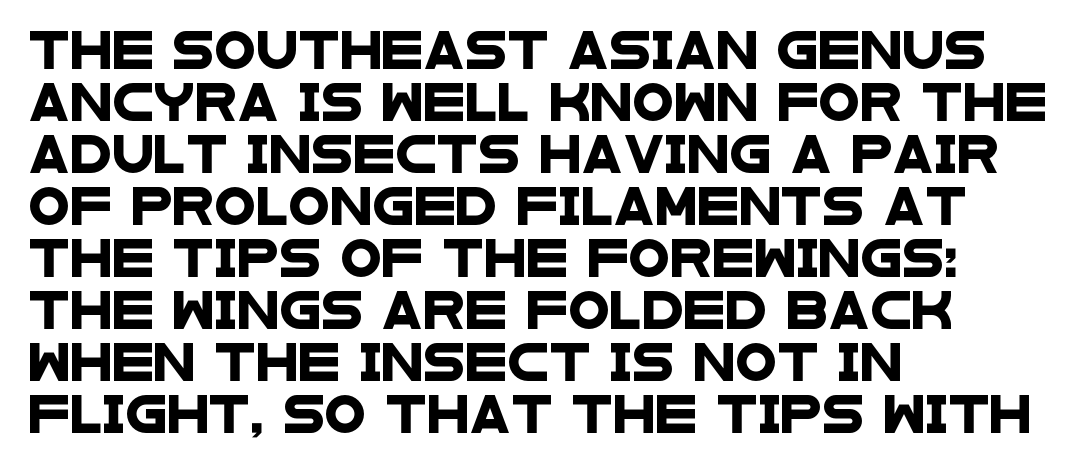
This sample is left-justified, so line endings fall wherever the words run out. Descenders are the only things crossing below the line. The rendering uses a moderate line-height, typical for paragraphs. Do the characters align in a grid? No, the font is proportional. The tracking reads as untouched default to a designer's eye.
